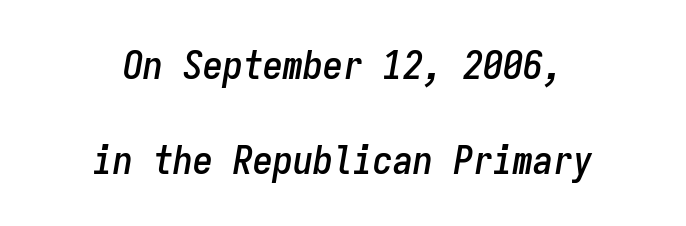
{"italic": "yes", "lean": "right", "slant_degrees": 9, "width": "condensed", "stroke_contrast": "low", "x_height": "medium", "monospaced": "yes", "underline": "no", "align": "center", "line_spacing": "loose", "line_spacing_ratio": 2.37, "letter_spacing": "normal", "letter_spacing_em": 0.0, "glyph_px": 40}
